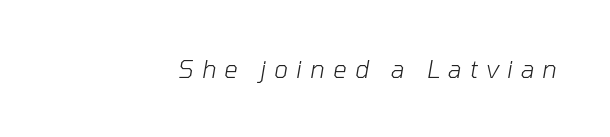
The image shows 24 px text type, italic (leaning right); set unusually wide letter spacing (+0.34 em), not underlined.
